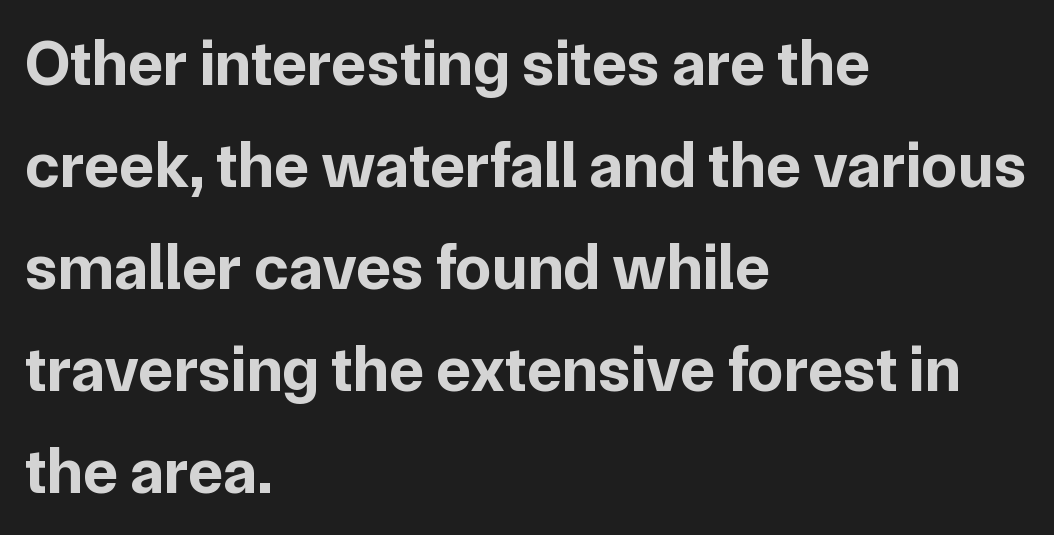
The strokes are fattened all the way to bold. Every row of glyphs begins at an identical x-position on the left. Ascenders rise straight up at ninety degrees. The characters display no serif detailing; their extremities are plain. Has an underline been added? It has not. The rows are spaced the way most documents space them.
